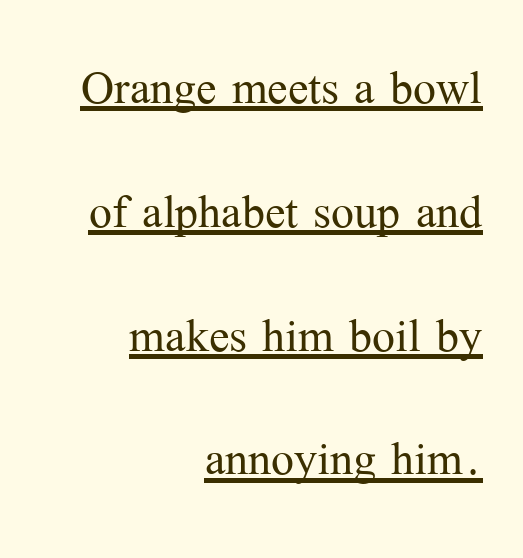
{"serif": "yes", "italic": "no", "bold": "no", "weight": "light", "width": "normal", "stroke_contrast": "medium", "x_height": "medium", "monospaced": "no", "underline": "yes", "align": "right", "line_spacing": "loose", "line_spacing_ratio": 2.03, "letter_spacing": "normal", "letter_spacing_em": 0.0, "glyph_px": 61}
